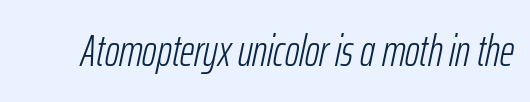
The image shows 44 px light, condensed type, italic (leaning right); set normal letter spacing, not underlined; low stroke contrast and a medium x-height.
